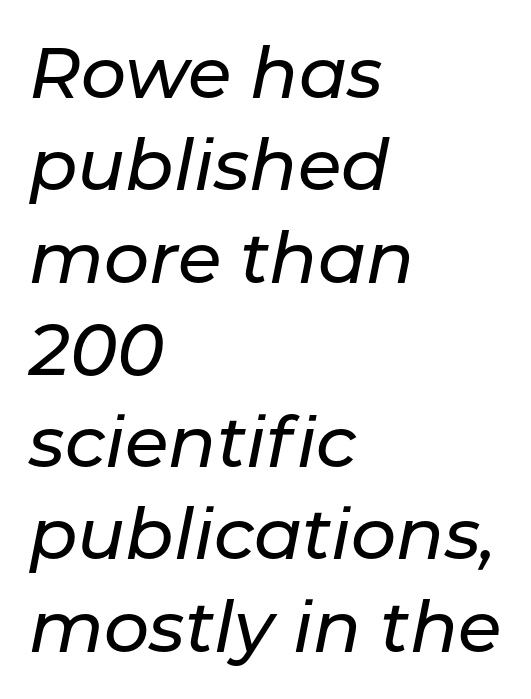
Each letter keeps its own natural width here, so spacing adapts to shape. Slanted lettering throughout. What's the leading like? Ordinary, nothing unusual. The rendering keeps characters at their native spacing. No word sits above an underline.
